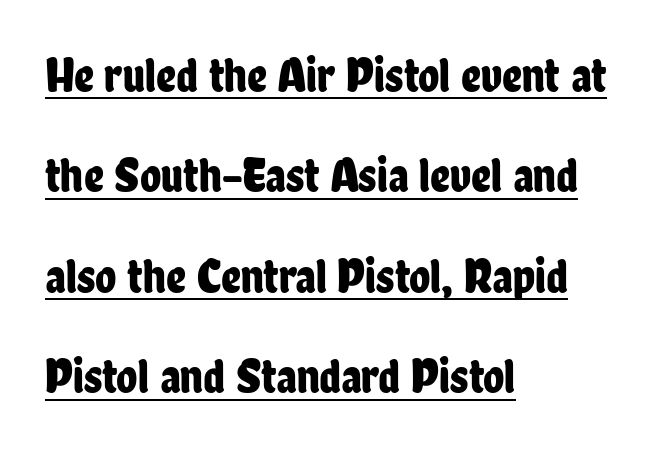
The specimen includes a rule beneath the text block's lines. The rendering anchors every line to the left-hand side. The specimen reads as upright at a glance. Vertical spacing — loose.
